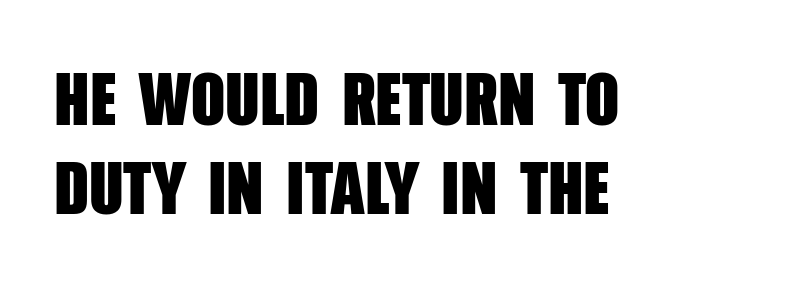
The image shows 74 px heavy, condensed sans-serif type; set left-aligned, line spacing 1.2x, normal letter spacing, not underlined; low stroke contrast and a large x-height.
